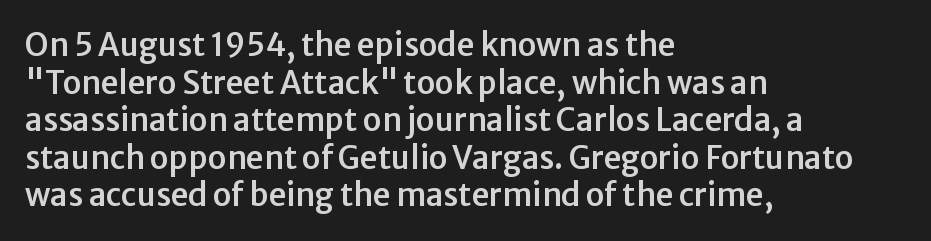
Q: Is the text italic (slanted)? A: No, it is upright.
Q: Is the typeface a serif or a sans-serif typeface? A: Sans-serif.
Q: Is the text underlined? A: No.
Q: How is the paragraph aligned? A: Left-aligned.
Q: Is the spacing between letters normal or unusually wide? A: Normal.
Q: Width (condensed, normal, or wide)? A: Normal.
Q: Stroke contrast? A: Low.
Q: x-height? A: Medium.
Q: Monospaced? A: No.
